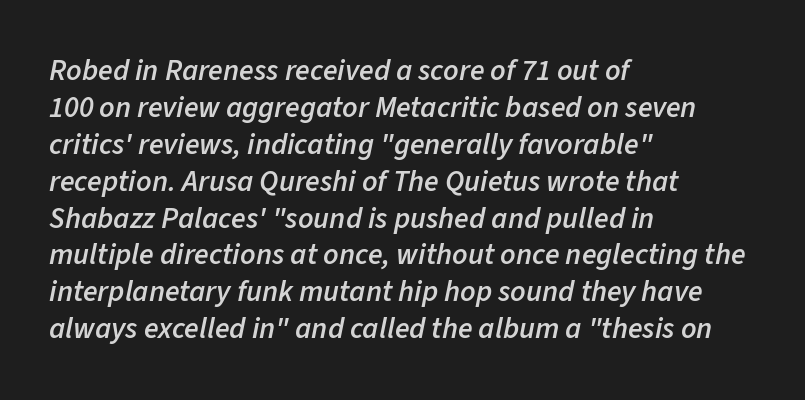
{"italic": "yes", "lean": "right", "slant_degrees": 11, "bold": "semi", "weight": "semibold", "width": "normal", "stroke_contrast": "low", "x_height": "medium", "monospaced": "no", "underline": "no", "align": "left", "line_spacing_ratio": 1.23, "letter_spacing": "normal", "letter_spacing_em": 0.0, "glyph_px": 30}
